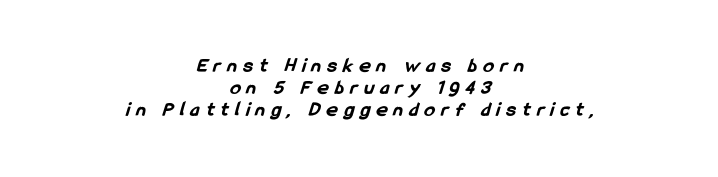
{"bold": "yes", "underline": "no", "align": "center", "line_spacing": "tight", "line_spacing_ratio": 1.05, "letter_spacing": "wide", "letter_spacing_em": 0.31, "glyph_px": 21}
